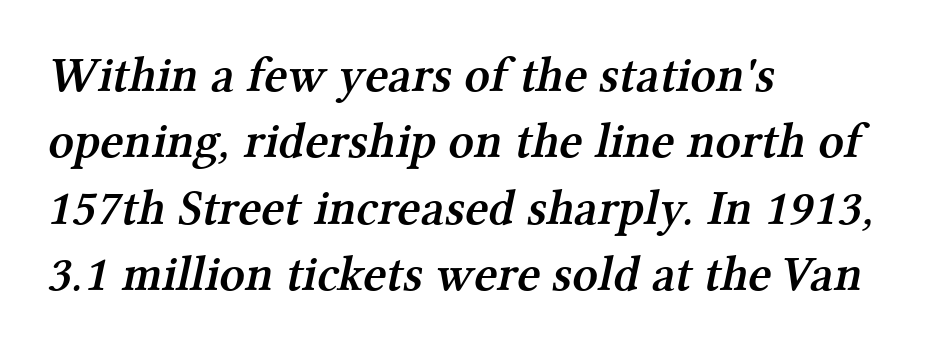
{"serif": "yes", "bold": "semi", "weight": "semibold", "width": "normal", "stroke_contrast": "medium", "x_height": "medium", "monospaced": "no", "underline": "no", "align": "left", "line_spacing": "normal", "line_spacing_ratio": 1.33, "letter_spacing": "normal", "letter_spacing_em": 0.0, "glyph_px": 50}
